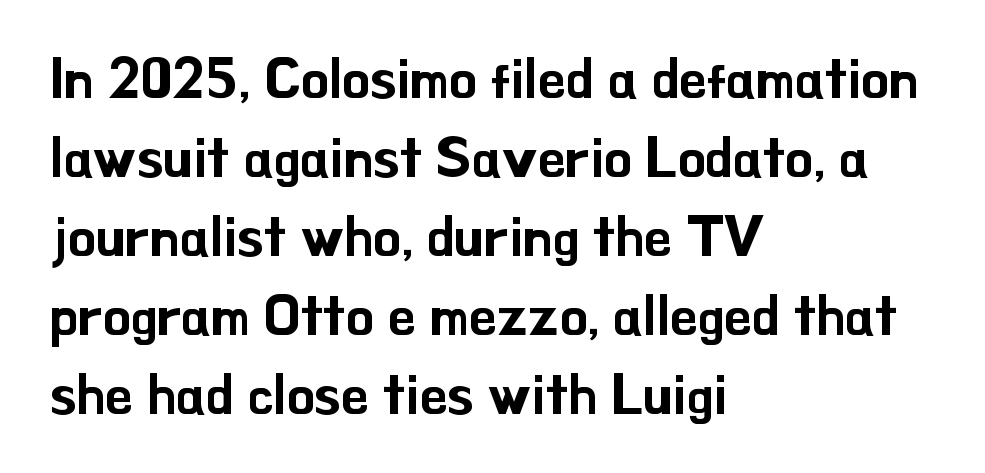
The image shows 56 px sans-serif type, upright; set left-aligned, normal line spacing (1.41x), normal letter spacing, not underlined; low stroke contrast and a small x-height.
